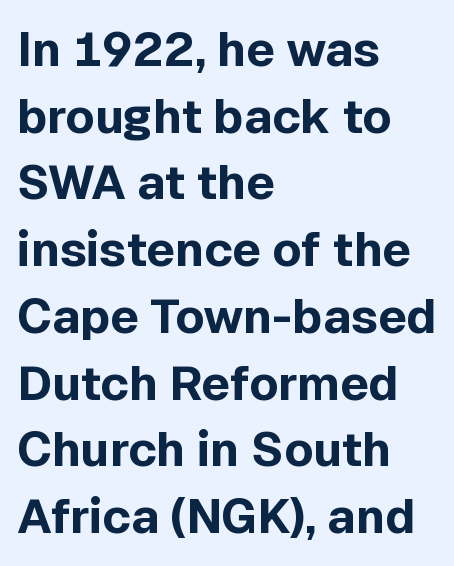
The image shows 48 px bold sans-serif type, upright; set left-aligned, normal line spacing (1.39x), normal letter spacing, not underlined; a medium x-height.
